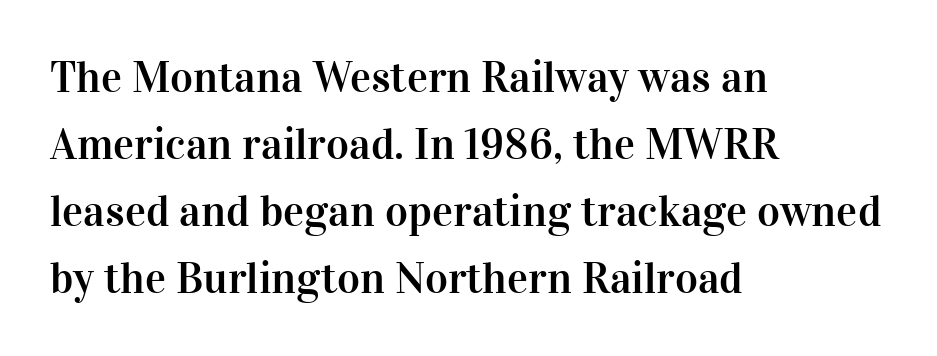
Q: Is the text italic (slanted)? A: No, it is upright.
Q: Is the typeface a serif or a sans-serif typeface? A: Serif.
Q: Is the text underlined? A: No.
Q: How is the paragraph aligned? A: Left-aligned.
Q: Is the spacing between letters normal or unusually wide? A: Normal.
Q: Is the spacing between lines tight, normal or loose? A: Normal.
Q: Width (condensed, normal, or wide)? A: Normal.
Q: Stroke contrast? A: High.
Q: x-height? A: Medium.
Q: Monospaced? A: No.
